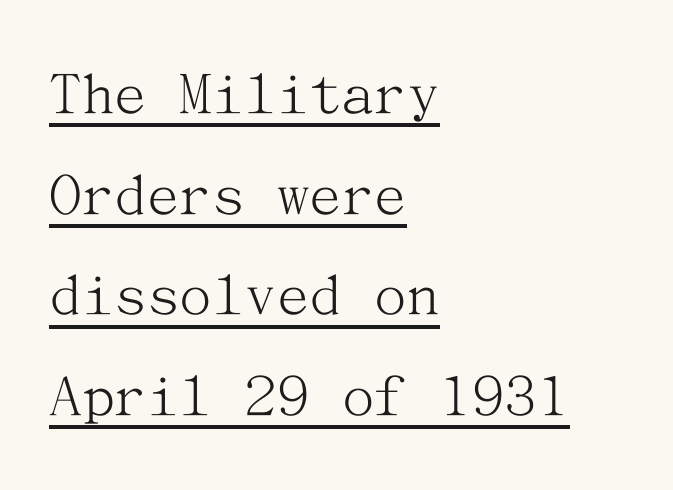
Q: Is the text bold? A: No.
Q: Is the text italic (slanted)? A: No, it is upright.
Q: Is the typeface a serif or a sans-serif typeface? A: Serif.
Q: Is the text underlined? A: Yes.
Q: How is the paragraph aligned? A: Left-aligned.
Q: Is the spacing between letters normal or unusually wide? A: Normal.
Q: Is the spacing between lines tight, normal or loose? A: Normal.
Q: Width (condensed, normal, or wide)? A: Normal.
Q: Stroke contrast? A: Medium.
Q: x-height? A: Medium.
